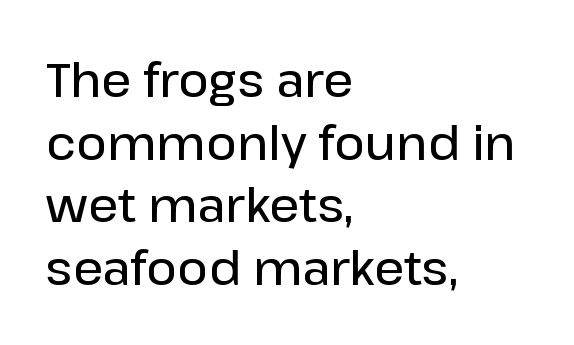
{"serif": "no", "italic": "no", "bold": "semi", "weight": "semibold", "width": "normal", "stroke_contrast": "low", "x_height": "medium", "monospaced": "no", "underline": "no", "align": "left", "line_spacing": "normal", "line_spacing_ratio": 1.33, "letter_spacing": "normal", "letter_spacing_em": 0.0, "glyph_px": 47}
